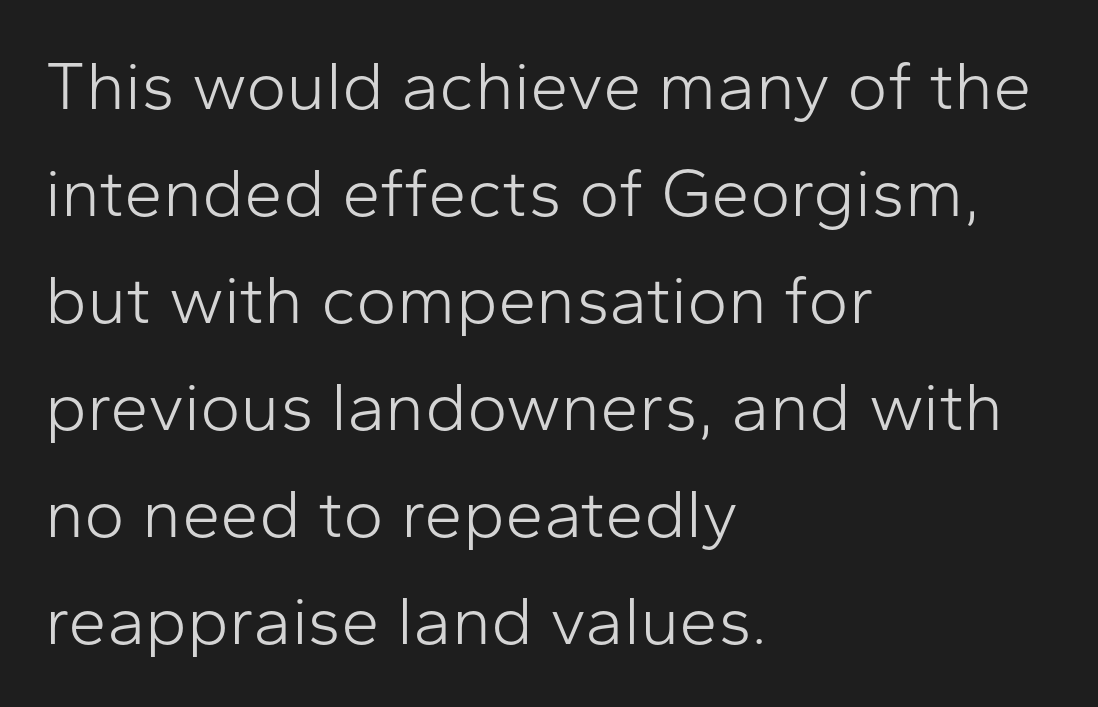
No italicization has been applied; the sample stays upright. Has an underline been added? It has not. Regarding serifs, this sample does without them. The paragraph has a hard left edge and a soft right edge. This sample has the flowing, uneven cadence of proportional lettering.
